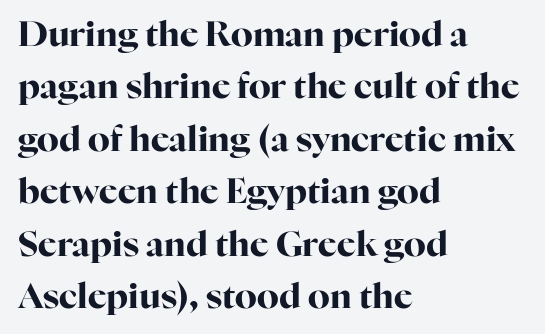
The image shows 35 px bold serif type, upright; set left-aligned, normal line spacing (1.5x), normal letter spacing, not underlined; high stroke contrast and a medium x-height.
